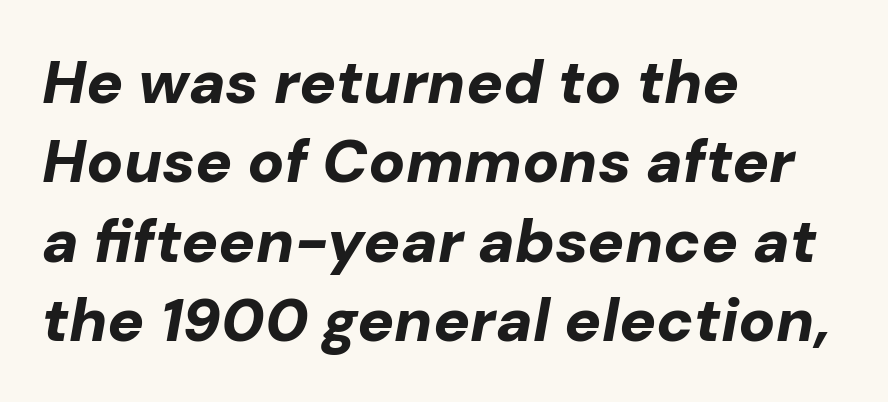
The text block is weighted toward the left margin, trailing off unevenly rightward. Any mark beneath the type? The region is blank. Note the varied advance widths — an 'i' is clearly narrower than an 'm'. The face used here has the dense, thick strokes of a bold. This rendering leaves character spacing at its baseline value.
